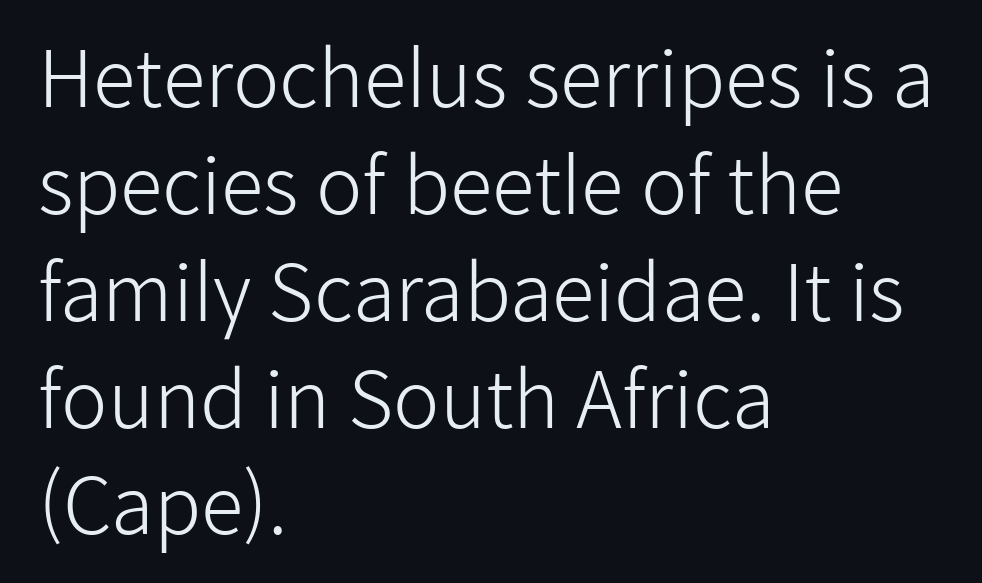
Q: Is the text bold? A: No.
Q: Is the text italic (slanted)? A: No, it is upright.
Q: Is the typeface a serif or a sans-serif typeface? A: Sans-serif.
Q: Is the text underlined? A: No.
Q: How is the paragraph aligned? A: Left-aligned.
Q: Is the spacing between letters normal or unusually wide? A: Normal.
Q: Is the spacing between lines tight, normal or loose? A: Normal.
Q: Width (condensed, normal, or wide)? A: Normal.
Q: Stroke contrast? A: Low.
Q: x-height? A: Medium.
Q: Monospaced? A: No.
